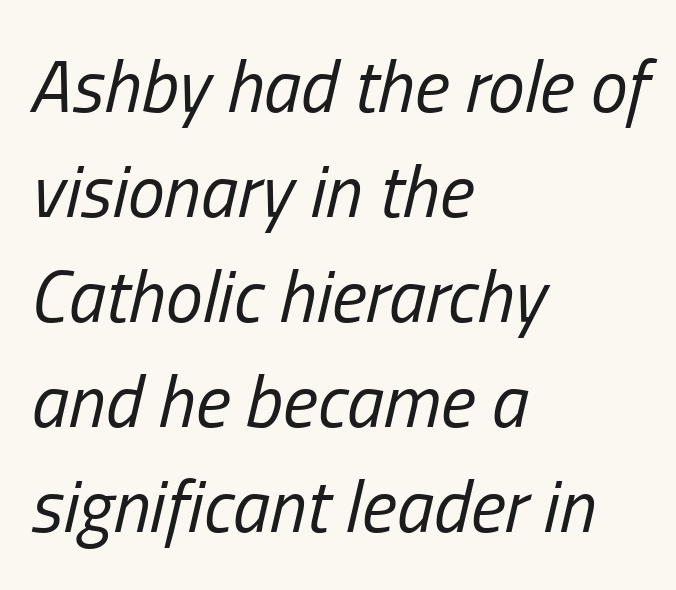
Each line starts at the same left margin while the right side varies. Look at the tracking — it's just the regular setting, nothing added. You can tell it's italic because the verticals aren't actually vertical. The string is rendered with underlining switched off. The rows are spaced the way most documents space them. Ink coverage per letter is moderate at most.
